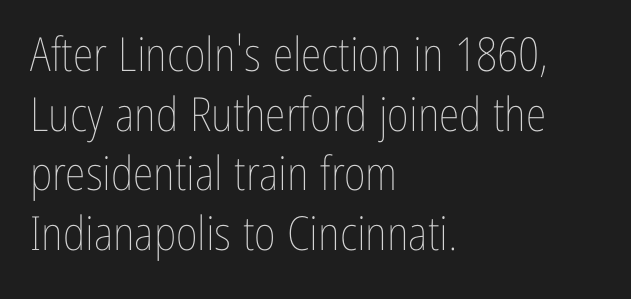
The image shows 47 px thin, condensed type, upright; set left-aligned, normal line spacing (1.27x), normal letter spacing, not underlined; low stroke contrast and a medium x-height.
